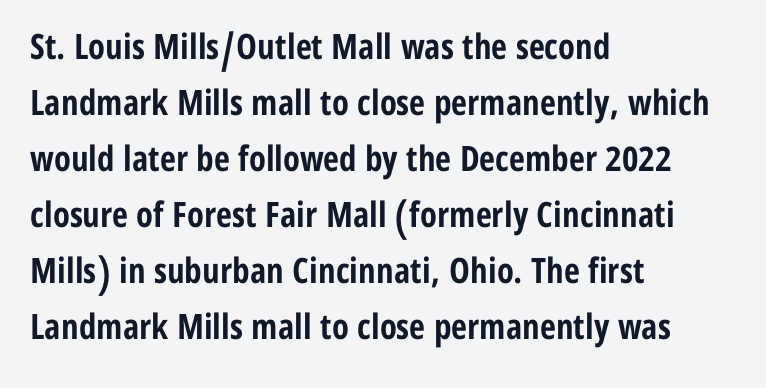
{"serif": "no", "italic": "no", "bold": "yes", "weight": "bold", "width": "condensed", "stroke_contrast": "low", "x_height": "medium", "monospaced": "no", "underline": "no", "align": "left", "line_spacing": "normal", "line_spacing_ratio": 1.6, "letter_spacing": "normal", "letter_spacing_em": 0.0, "glyph_px": 35}
